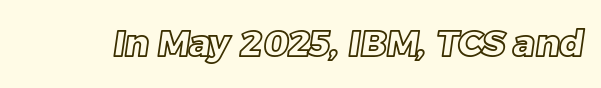
Q: Is the text underlined? A: No.
Q: Is the spacing between letters normal or unusually wide? A: Normal.
Q: Width (condensed, normal, or wide)? A: Normal.
Q: x-height? A: Large.
Q: Monospaced? A: No.
